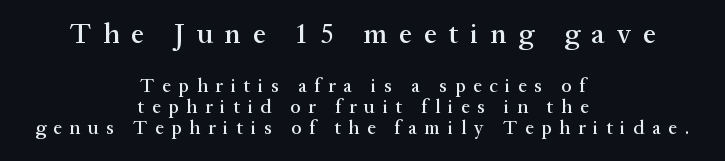
Q: Is the text italic (slanted)? A: No, it is upright.
Q: Is the typeface a serif or a sans-serif typeface? A: Serif.
Q: Is the text underlined? A: No.
Q: How is the paragraph aligned? A: Centered.
Q: Is the spacing between letters normal or unusually wide? A: Unusually wide.
Q: Is the spacing between lines tight, normal or loose? A: Tight.
Q: Which block of text is set in a larger size, the first (top) or the second (bottom)? A: The first (top) one.
Q: Width (condensed, normal, or wide)? A: Normal.
Q: Stroke contrast? A: Medium.
Q: x-height? A: Medium.
Q: Monospaced? A: No.
